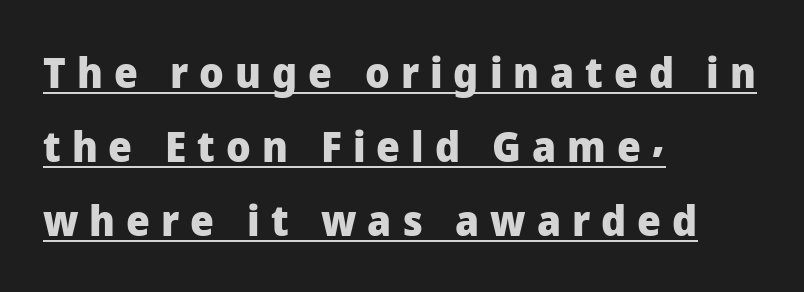
The image shows 42 px heavy sans-serif type, upright; set left-aligned, line spacing 1.76x, unusually wide letter spacing (+0.26 em), underlined; low stroke contrast and a medium x-height.
